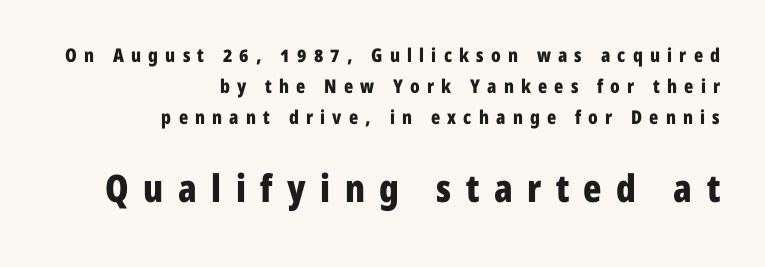
Q: Is the text bold? A: Yes.
Q: Is the text italic (slanted)? A: No, it is upright.
Q: Is the typeface a serif or a sans-serif typeface? A: Sans-serif.
Q: Is the text underlined? A: No.
Q: How is the paragraph aligned? A: Right-aligned.
Q: Is the spacing between letters normal or unusually wide? A: Unusually wide.
Q: Is the spacing between lines tight, normal or loose? A: Normal.
Q: Which block of text is set in a larger size, the first (top) or the second (bottom)? A: The second (bottom) one.
Q: Width (condensed, normal, or wide)? A: Condensed.
Q: Stroke contrast? A: Low.
Q: x-height? A: Medium.
Q: Monospaced? A: No.
